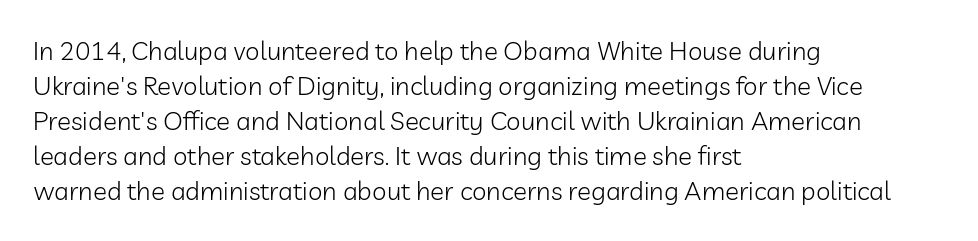
How are the letters spaced? Ordinarily, with no added tracking. Has an underline been added? It has not. Honestly, the row spacing looks completely unremarkable. The font is comparable to plain body text, perhaps lighter. Visually the block forms a straight wall on the left and a jagged coastline on the right.
